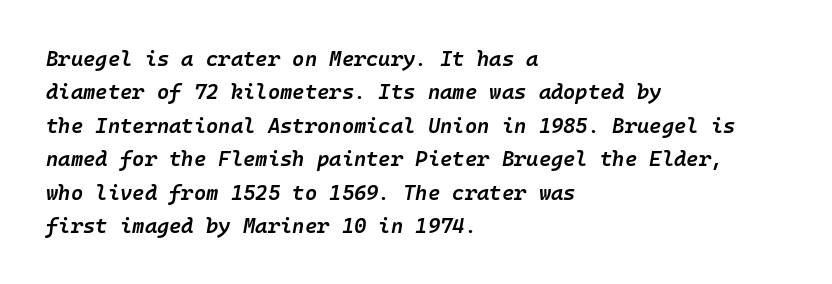
Q: Is the text bold? A: Semi-bold.
Q: Is the text italic (slanted)? A: Yes, it leans right by about 10 degrees.
Q: Is the text underlined? A: No.
Q: How is the paragraph aligned? A: Left-aligned.
Q: Is the spacing between letters normal or unusually wide? A: Normal.
Q: Is the spacing between lines tight, normal or loose? A: Normal.
